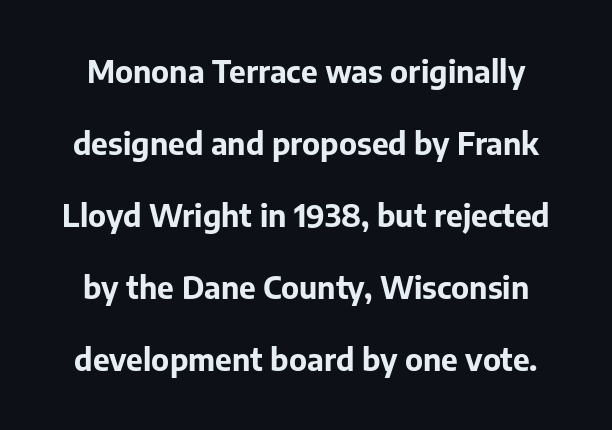
{"serif": "no", "italic": "no", "bold": "yes", "weight": "bold", "width": "normal", "stroke_contrast": "low", "x_height": "medium", "monospaced": "no", "underline": "no", "line_spacing": "loose", "line_spacing_ratio": 2.4, "letter_spacing": "normal", "letter_spacing_em": 0.0, "glyph_px": 30}
